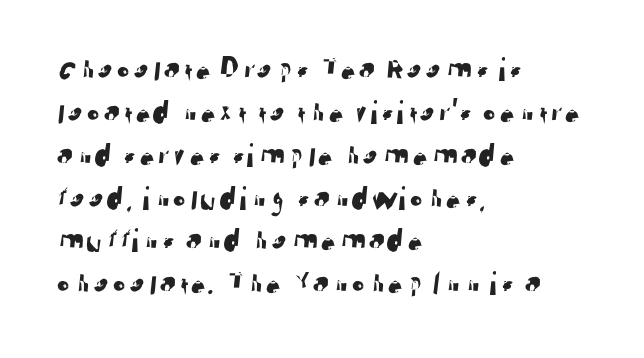
Q: Is the typeface a serif or a sans-serif typeface? A: Sans-serif.
Q: Is the text underlined? A: No.
Q: How is the paragraph aligned? A: Left-aligned.
Q: Is the spacing between letters normal or unusually wide? A: Normal.
Q: Is the spacing between lines tight, normal or loose? A: Normal.
Q: Width (condensed, normal, or wide)? A: Normal.
Q: Stroke contrast? A: Low.
Q: x-height? A: Medium.
Q: Monospaced? A: No.
